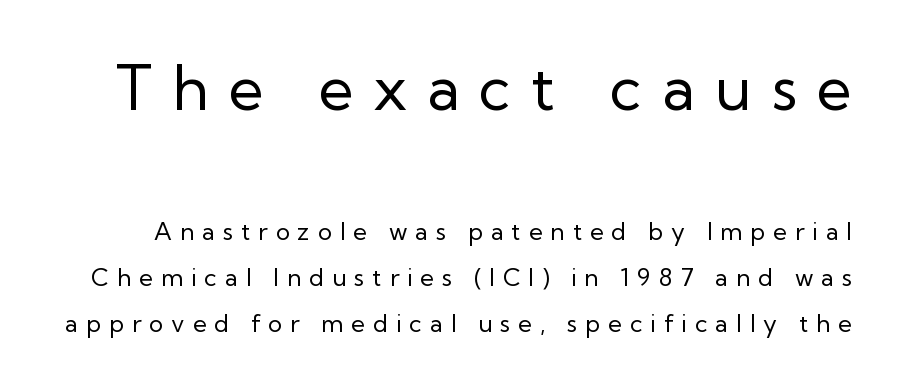
In terms of letterform style, serifs are entirely absent. No word sits above an underline. Designer's note — italics off, roman on. Do the characters align in a grid? No, the font is proportional. Interline gaps are noticeably wide in this sample. The typeface has the unassuming heft of standard copy or less.
